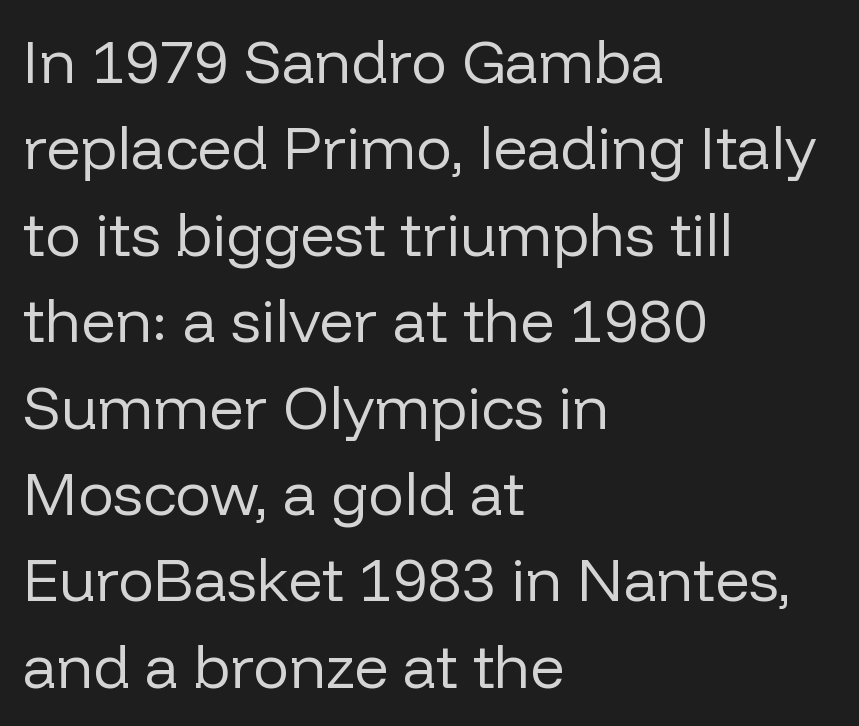
Q: Is the text bold? A: No.
Q: Is the text italic (slanted)? A: No, it is upright.
Q: Is the typeface a serif or a sans-serif typeface? A: Sans-serif.
Q: Is the text underlined? A: No.
Q: How is the paragraph aligned? A: Left-aligned.
Q: Is the spacing between letters normal or unusually wide? A: Normal.
Q: Is the spacing between lines tight, normal or loose? A: Normal.
Q: Width (condensed, normal, or wide)? A: Normal.
Q: Stroke contrast? A: Low.
Q: x-height? A: Medium.
Q: Monospaced? A: No.
